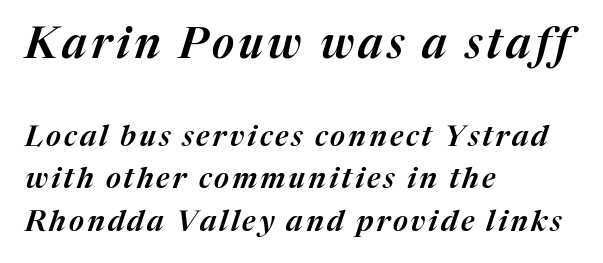
{"italic": "yes", "lean": "right", "slant_degrees": 17, "width": "normal", "stroke_contrast": "medium", "x_height": "medium", "monospaced": "no", "underline": "no", "align": "left", "line_spacing": "normal", "line_spacing_ratio": 1.47, "larger_block": "first", "size_ratio": 1.48, "glyph_px": 43}
